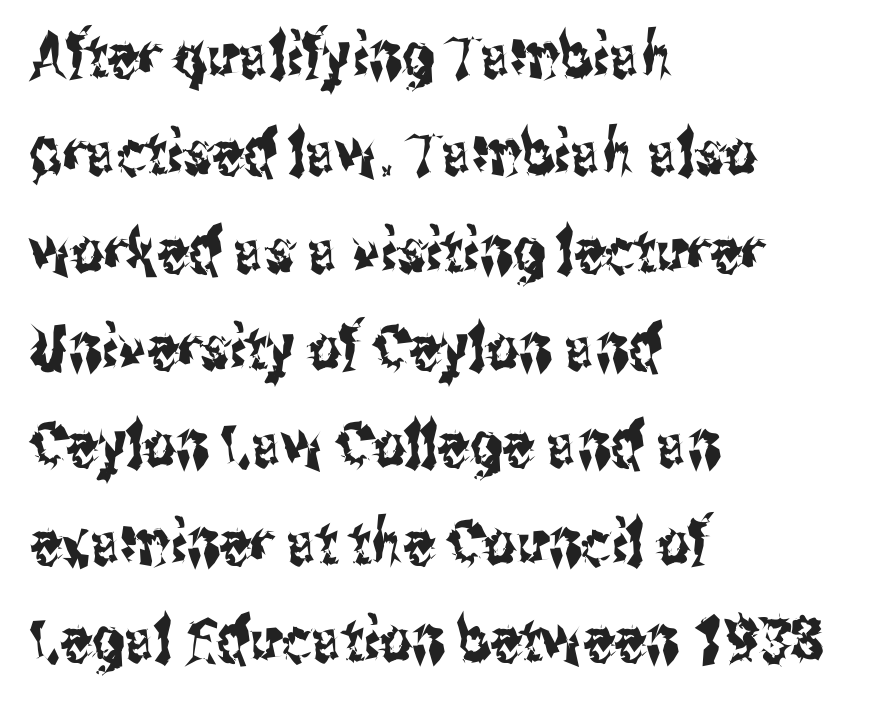
The image shows 62 px condensed sans-serif type, upright; set left-aligned, normal line spacing (1.57x), normal letter spacing, not underlined; medium stroke contrast and a medium x-height.
